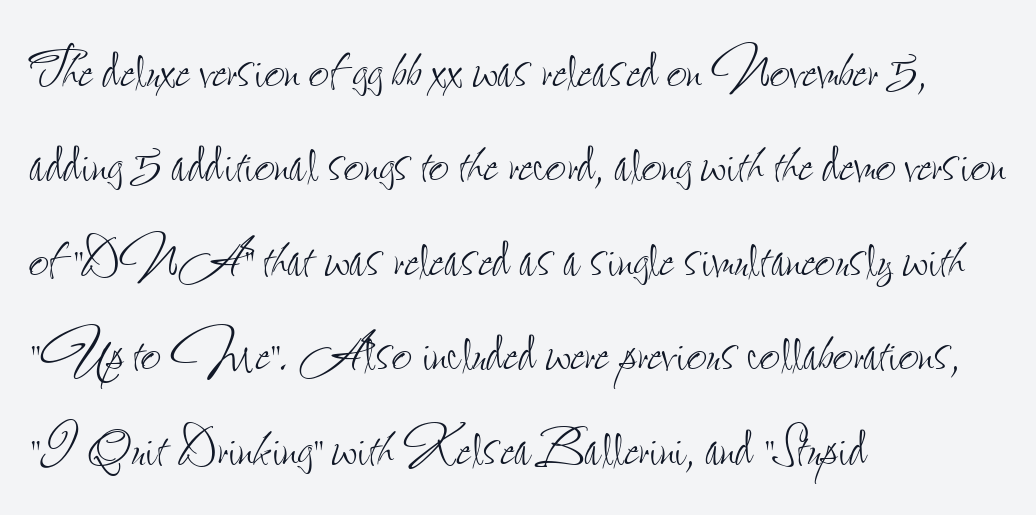
The image shows 71 px thin, condensed type; set left-aligned, normal line spacing (1.33x), normal letter spacing, not underlined; low stroke contrast and a small x-height.
